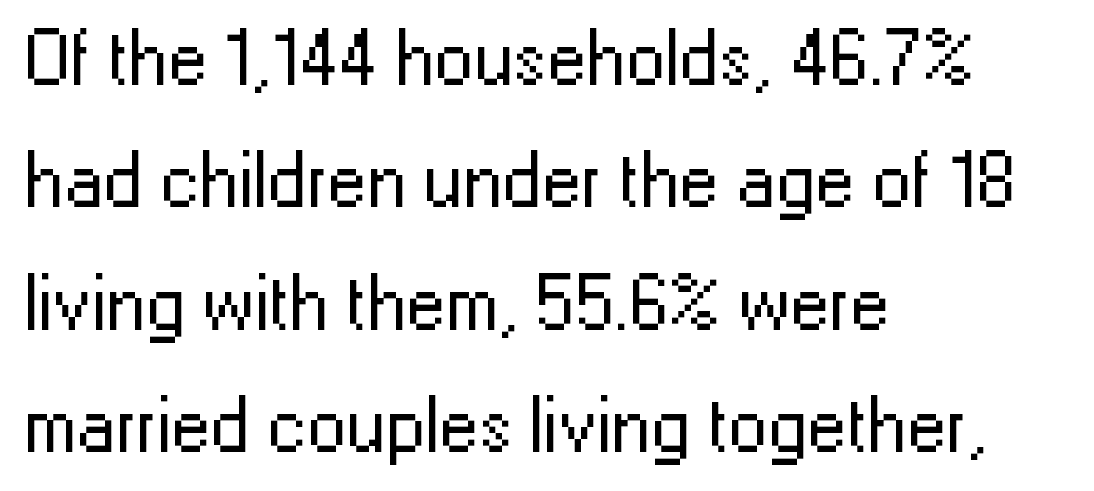
The image shows 79 px regular-weight sans-serif type, upright; set left-aligned, normal line spacing (1.55x), normal letter spacing, not underlined; low stroke contrast and a medium x-height.
